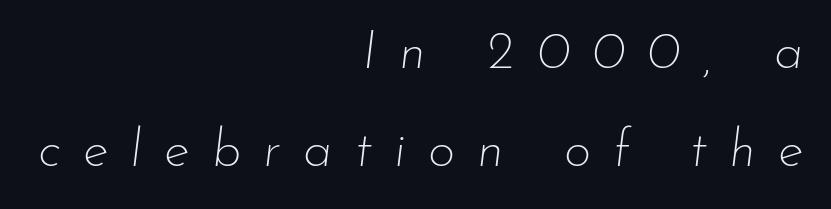
{"italic": "yes", "lean": "right", "slant_degrees": 7, "bold": "no", "weight": "thin", "width": "normal", "stroke_contrast": "low", "x_height": "small", "monospaced": "no", "underline": "no", "align": "right", "line_spacing_ratio": 1.85, "letter_spacing": "wide", "letter_spacing_em": 0.42, "glyph_px": 53}
